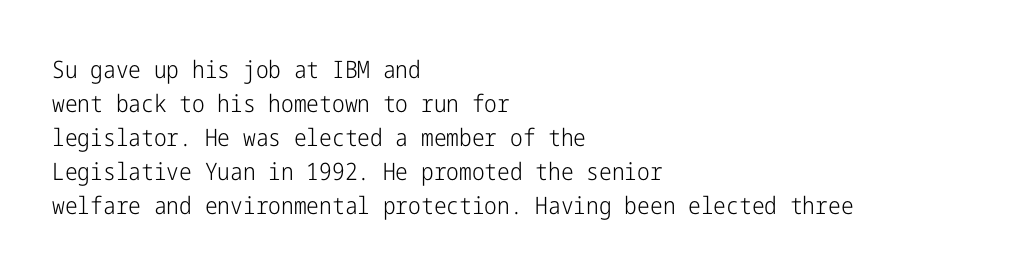
{"italic": "no", "bold": "no", "underline": "no", "align": "left", "line_spacing": "normal", "line_spacing_ratio": 1.42, "letter_spacing": "normal", "letter_spacing_em": 0.0, "glyph_px": 24}
